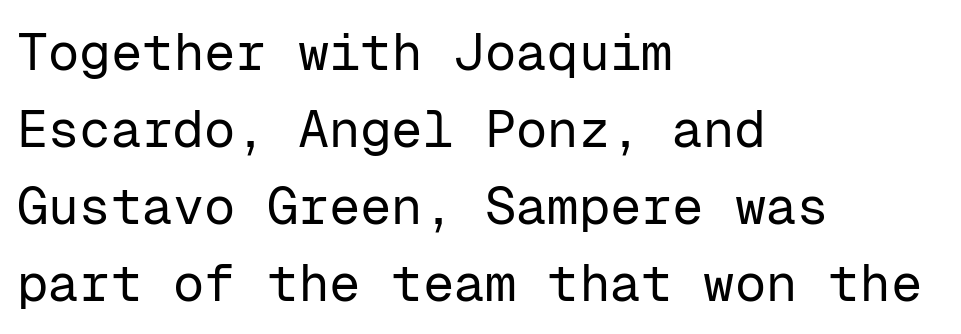
Q: Is the text bold? A: No.
Q: Is the text italic (slanted)? A: No, it is upright.
Q: Is the typeface a serif or a sans-serif typeface? A: Sans-serif.
Q: Is the text underlined? A: No.
Q: How is the paragraph aligned? A: Left-aligned.
Q: Is the spacing between letters normal or unusually wide? A: Normal.
Q: Is the spacing between lines tight, normal or loose? A: Normal.
Q: Width (condensed, normal, or wide)? A: Normal.
Q: Stroke contrast? A: Low.
Q: x-height? A: Medium.
Q: Monospaced? A: Yes.
